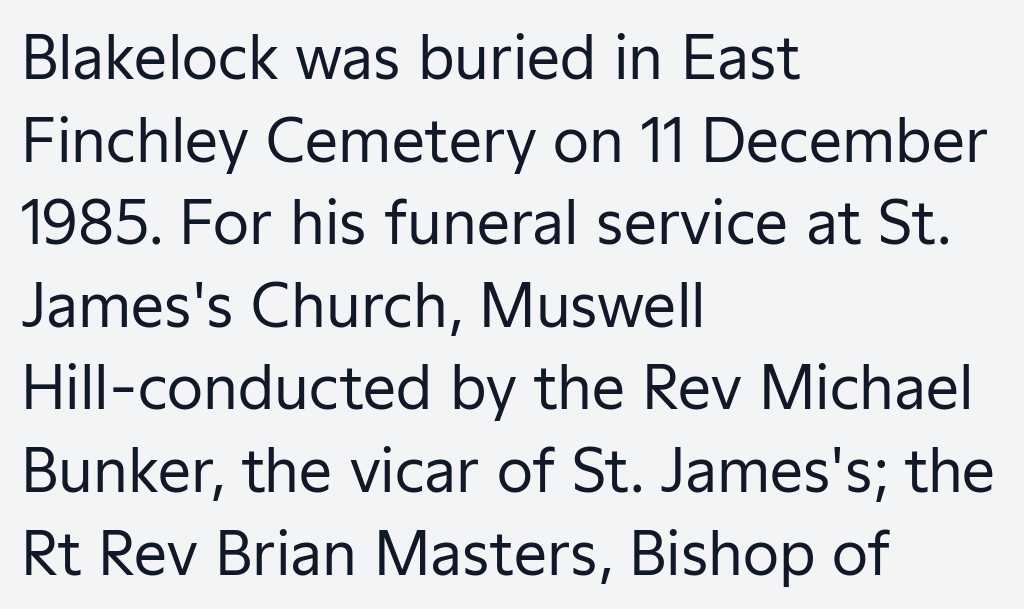
{"serif": "no", "italic": "no", "bold": "no", "weight": "regular", "width": "normal", "stroke_contrast": "low", "x_height": "medium", "monospaced": "no", "underline": "no", "align": "left", "line_spacing": "normal", "line_spacing_ratio": 1.4, "letter_spacing": "normal", "letter_spacing_em": 0.0, "glyph_px": 59}
